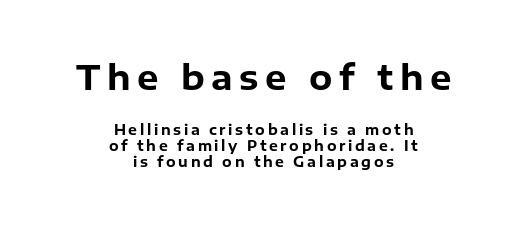
Are there feet on the stems? There aren't — it's a sans. A typesetter would call this leading minimal, almost set solid. Heavy, bold letterforms. Caption: multi-line text, centered on the measure. Decoration check: the copy has no underline.
